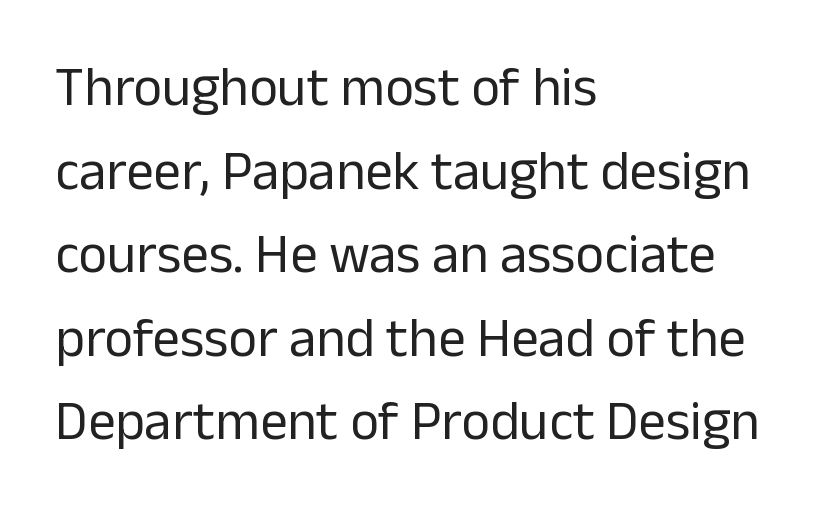
{"serif": "no", "italic": "no", "bold": "no", "weight": "regular", "width": "normal", "stroke_contrast": "low", "x_height": "medium", "monospaced": "no", "underline": "no", "align": "left", "line_spacing": "normal", "line_spacing_ratio": 1.52, "letter_spacing": "normal", "letter_spacing_em": 0.0, "glyph_px": 55}
